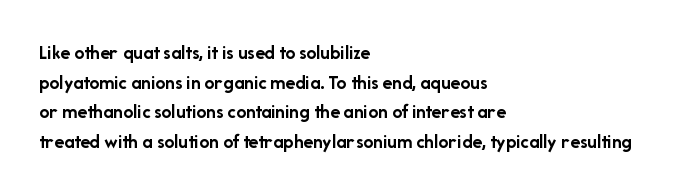
Q: Is the text bold? A: Yes.
Q: Is the text italic (slanted)? A: No, it is upright.
Q: Is the text underlined? A: No.
Q: How is the paragraph aligned? A: Left-aligned.
Q: Is the spacing between letters normal or unusually wide? A: Normal.
Q: Is the spacing between lines tight, normal or loose? A: Normal.
